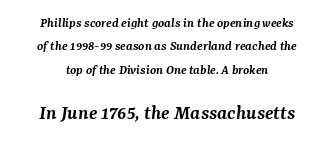
{"italic": "yes", "lean": "right", "slant_degrees": 7, "bold": "semi", "underline": "no", "align": "center", "line_spacing": "normal", "line_spacing_ratio": 1.67, "letter_spacing": "normal", "letter_spacing_em": 0.0, "larger_block": "second", "size_ratio": 1.5, "glyph_px": 21}
